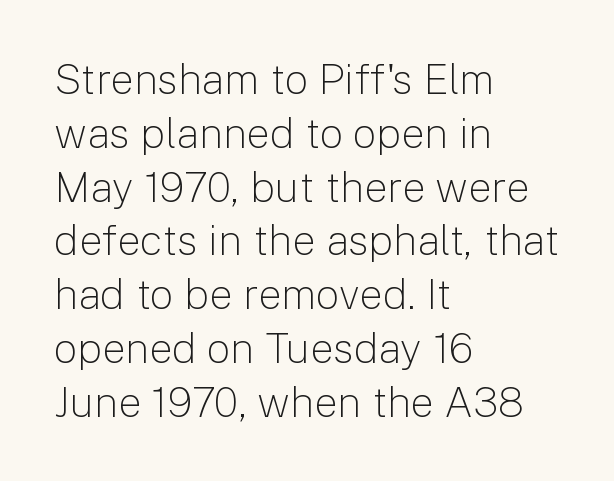
{"serif": "no", "italic": "no", "bold": "no", "weight": "light", "width": "normal", "stroke_contrast": "low", "x_height": "medium", "monospaced": "no", "underline": "no", "align": "left", "line_spacing": "normal", "line_spacing_ratio": 1.28, "letter_spacing": "normal", "letter_spacing_em": 0.0, "glyph_px": 42}
